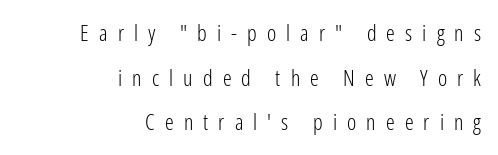
Q: Is the text bold? A: No.
Q: Is the text italic (slanted)? A: No, it is upright.
Q: Is the text underlined? A: No.
Q: How is the paragraph aligned? A: Right-aligned.
Q: Is the spacing between letters normal or unusually wide? A: Unusually wide.
Q: Is the spacing between lines tight, normal or loose? A: Loose.
